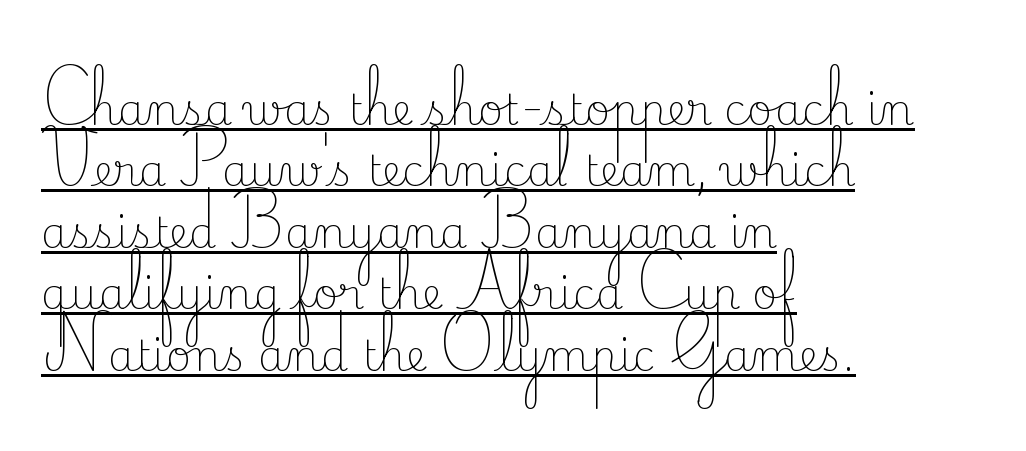
The image shows 43 px light serif type, upright; set left-aligned, normal line spacing (1.43x), normal letter spacing, underlined; low stroke contrast and a small x-height.
